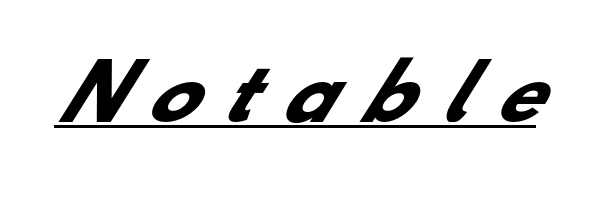
Q: Is the text bold? A: Yes.
Q: Is the typeface a serif or a sans-serif typeface? A: Sans-serif.
Q: Is the text underlined? A: Yes.
Q: Is the spacing between letters normal or unusually wide? A: Unusually wide.
Q: Width (condensed, normal, or wide)? A: Normal.
Q: Stroke contrast? A: Low.
Q: x-height? A: Small.
Q: Monospaced? A: No.
